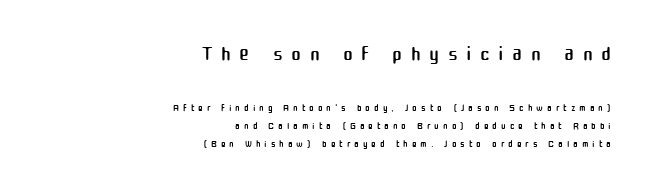
The image shows 30 px regular-weight sans-serif type, upright; set right-aligned, normal line spacing (1.29x), unusually wide letter spacing (+0.28 em), not underlined; the first (top) block is 2.14x larger; medium stroke contrast and a medium x-height.
